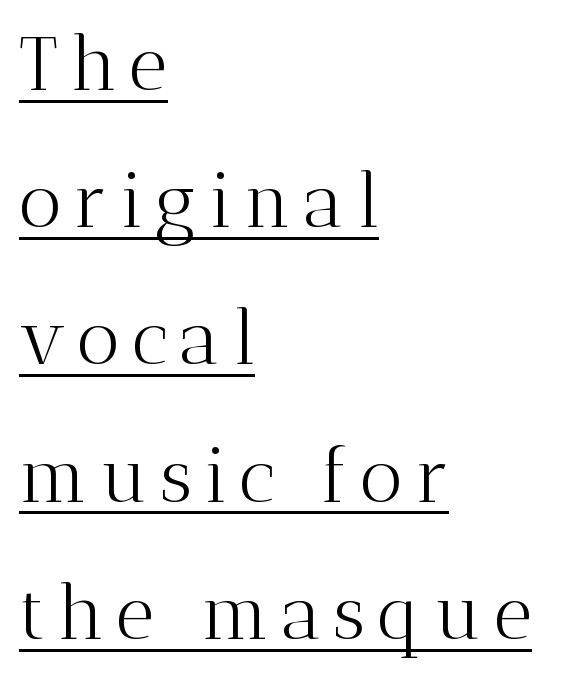
The image shows 75 px light serif type, upright; set left-aligned, line spacing 1.83x, underlined; medium stroke contrast and a medium x-height.
